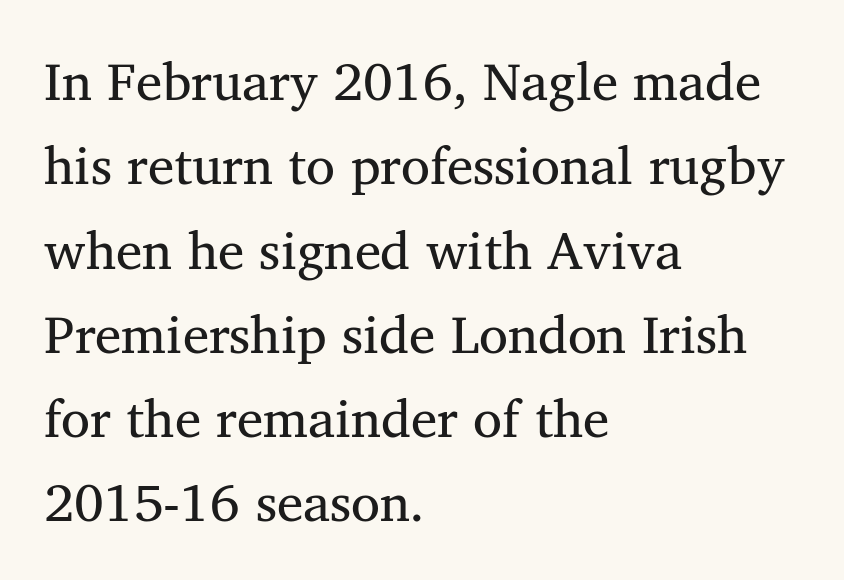
The image shows 53 px serif type; set left-aligned, normal line spacing (1.59x), normal letter spacing, not underlined; medium stroke contrast and a medium x-height.
